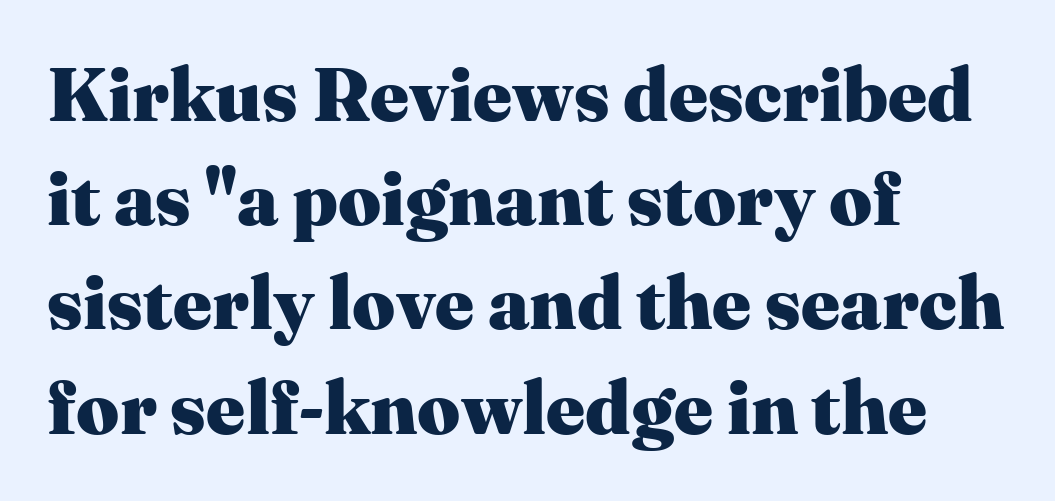
{"serif": "yes", "italic": "no", "bold": "yes", "weight": "heavy", "width": "normal", "stroke_contrast": "medium", "x_height": "medium", "monospaced": "no", "underline": "no", "align": "left", "line_spacing": "normal", "line_spacing_ratio": 1.39, "letter_spacing": "normal", "letter_spacing_em": 0.0, "glyph_px": 75}
